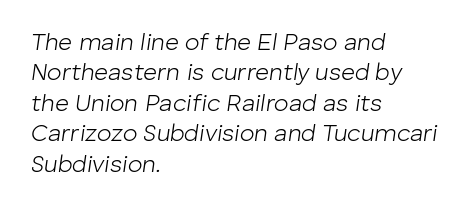
{"italic": "yes", "lean": "right", "slant_degrees": 8, "bold": "no", "underline": "no", "align": "left", "line_spacing": "normal", "line_spacing_ratio": 1.27, "letter_spacing": "normal", "letter_spacing_em": 0.0, "glyph_px": 24}
